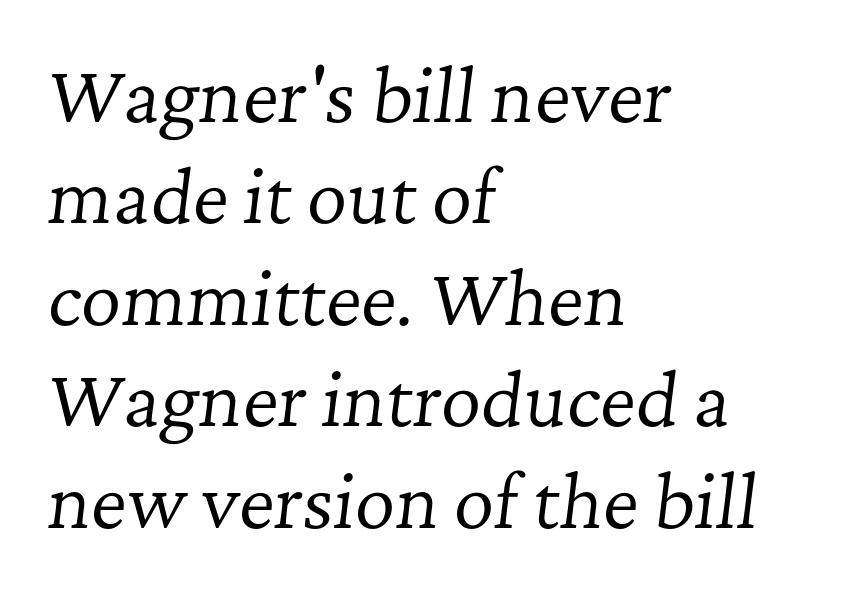
Q: Is the text bold? A: No.
Q: Is the text italic (slanted)? A: Yes, it leans right by about 7 degrees.
Q: Is the typeface a serif or a sans-serif typeface? A: Serif.
Q: Is the text underlined? A: No.
Q: How is the paragraph aligned? A: Left-aligned.
Q: Is the spacing between letters normal or unusually wide? A: Normal.
Q: Is the spacing between lines tight, normal or loose? A: Normal.
Q: Width (condensed, normal, or wide)? A: Normal.
Q: Stroke contrast? A: Low.
Q: x-height? A: Medium.
Q: Monospaced? A: No.
